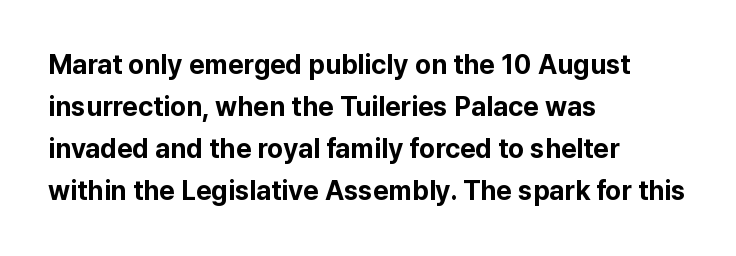
The image shows 27 px bold type, upright; set left-aligned, normal line spacing (1.56x), normal letter spacing, not underlined.
